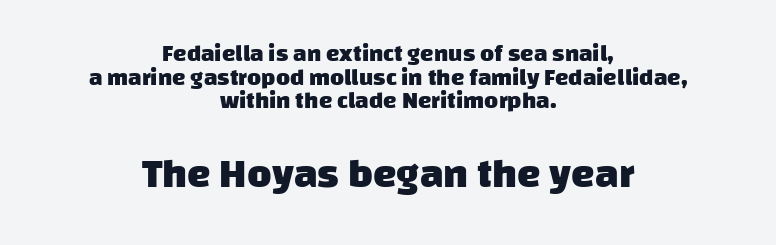
Q: Is the text bold? A: Yes.
Q: Is the typeface a serif or a sans-serif typeface? A: Sans-serif.
Q: Is the text underlined? A: No.
Q: How is the paragraph aligned? A: Centered.
Q: Is the spacing between letters normal or unusually wide? A: Normal.
Q: Is the spacing between lines tight, normal or loose? A: Tight.
Q: Which block of text is set in a larger size, the first (top) or the second (bottom)? A: The second (bottom) one.
Q: Width (condensed, normal, or wide)? A: Normal.
Q: Stroke contrast? A: Low.
Q: x-height? A: Large.
Q: Monospaced? A: No.
